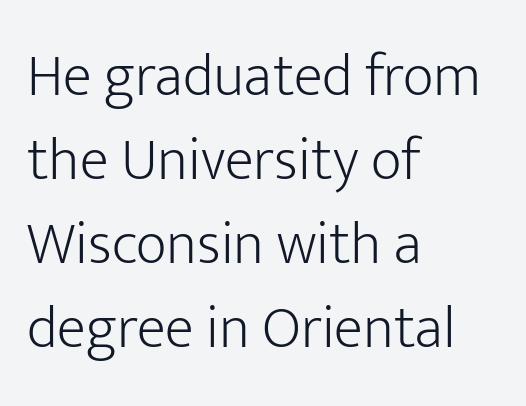
The typeface has the unassuming heft of standard copy or less. Students, note that the glyphs here touch the page at normal intervals. The glyphs are unaccompanied by any horizontal stroke below them. Nothing sits at the stroke ends, so this counts as sans-serif.
